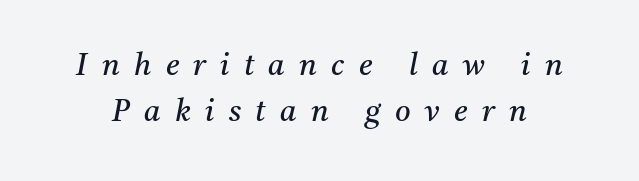
{"serif": "yes", "italic": "yes", "lean": "right", "slant_degrees": 11, "bold": "no", "weight": "regular", "width": "normal", "stroke_contrast": "medium", "x_height": "medium", "monospaced": "no", "underline": "no", "line_spacing": "normal", "line_spacing_ratio": 1.52, "letter_spacing": "wide", "letter_spacing_em": 0.48, "glyph_px": 30}
